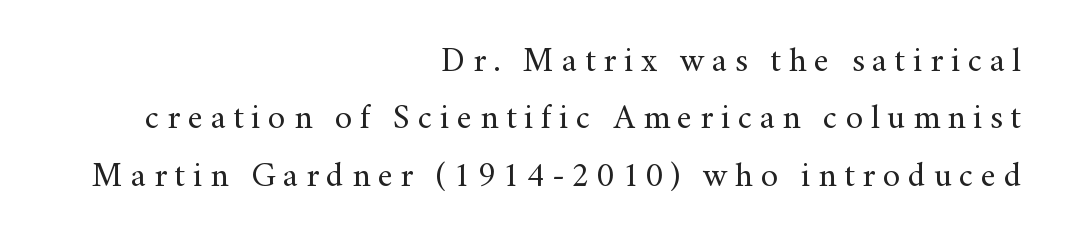
Q: Is the text bold? A: No.
Q: Is the text italic (slanted)? A: No, it is upright.
Q: Is the typeface a serif or a sans-serif typeface? A: Serif.
Q: Is the text underlined? A: No.
Q: How is the paragraph aligned? A: Right-aligned.
Q: Is the spacing between letters normal or unusually wide? A: Unusually wide.
Q: Is the spacing between lines tight, normal or loose? A: Normal.
Q: Width (condensed, normal, or wide)? A: Normal.
Q: Stroke contrast? A: Medium.
Q: x-height? A: Small.
Q: Monospaced? A: No.
